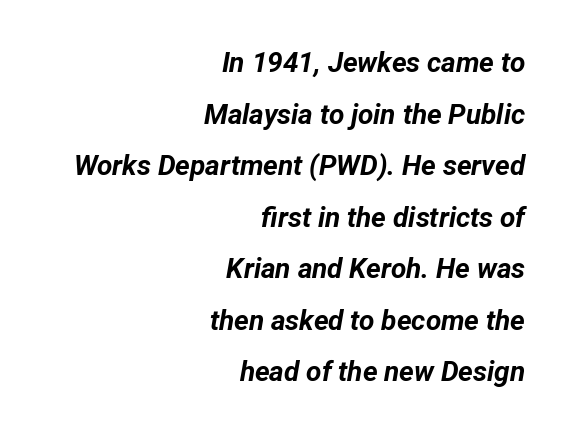
Anything drawn beneath the words? Only blank space. The lettering tilts uniformly, giving the passage an italic look. Varying glyph widths throughout — classic text-font behaviour. A typesetter would call this zero additional tracking.
